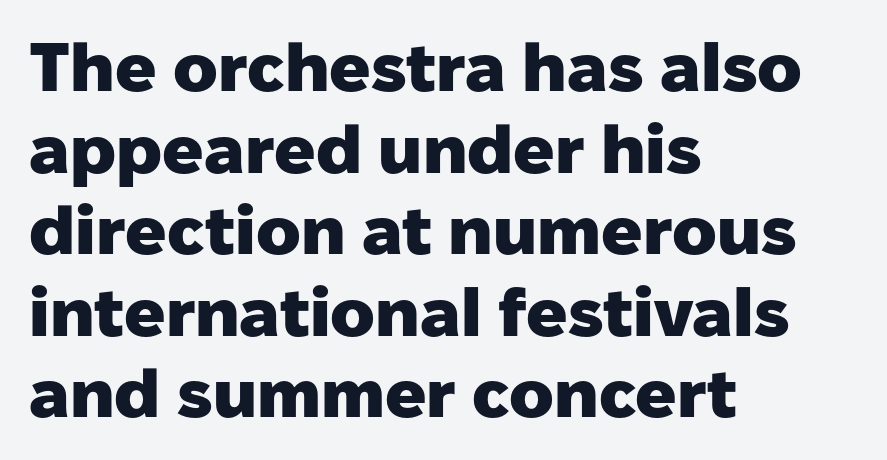
Q: Is the text bold? A: Yes.
Q: Is the text italic (slanted)? A: No, it is upright.
Q: Is the typeface a serif or a sans-serif typeface? A: Sans-serif.
Q: Is the text underlined? A: No.
Q: How is the paragraph aligned? A: Left-aligned.
Q: Is the spacing between letters normal or unusually wide? A: Normal.
Q: Width (condensed, normal, or wide)? A: Normal.
Q: Stroke contrast? A: Low.
Q: x-height? A: Medium.
Q: Monospaced? A: No.
